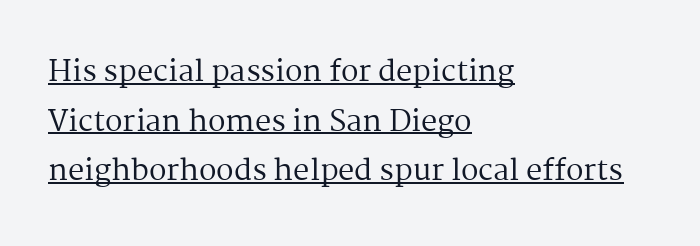
A typesetter would call this proportional, since set widths differ per character. These glyphs show unthickened strokes, regular width or finer. Every row of glyphs begins at an identical x-position on the left. In terms of letterspacing, this is plain default setting. This sample uses a serif face.
